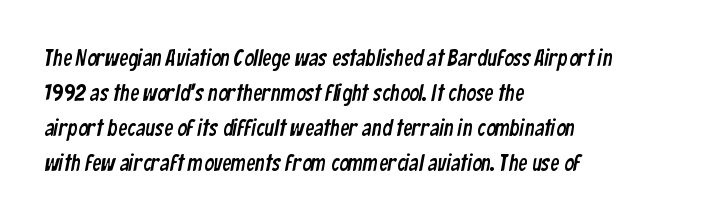
Q: Is the text underlined? A: No.
Q: How is the paragraph aligned? A: Left-aligned.
Q: Is the spacing between letters normal or unusually wide? A: Normal.
Q: Is the spacing between lines tight, normal or loose? A: Normal.
